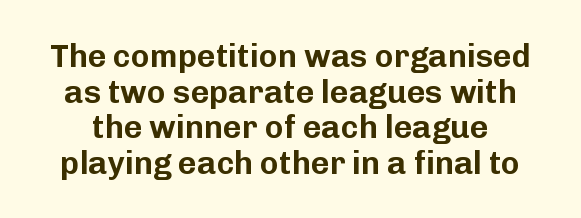
{"serif": "no", "italic": "no", "width": "normal", "stroke_contrast": "low", "x_height": "medium", "monospaced": "no", "underline": "no", "line_spacing": "tight", "line_spacing_ratio": 1.11, "letter_spacing": "normal", "letter_spacing_em": 0.0, "glyph_px": 32}
